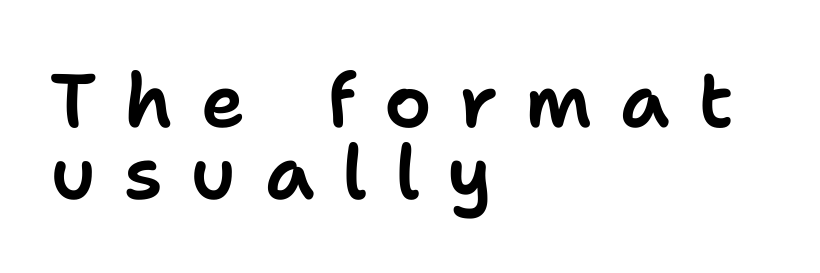
{"serif": "no", "italic": "no", "width": "normal", "stroke_contrast": "low", "x_height": "medium", "monospaced": "no", "underline": "no", "align": "left", "line_spacing": "tight", "line_spacing_ratio": 0.96, "letter_spacing": "wide", "letter_spacing_em": 0.37, "glyph_px": 75}
